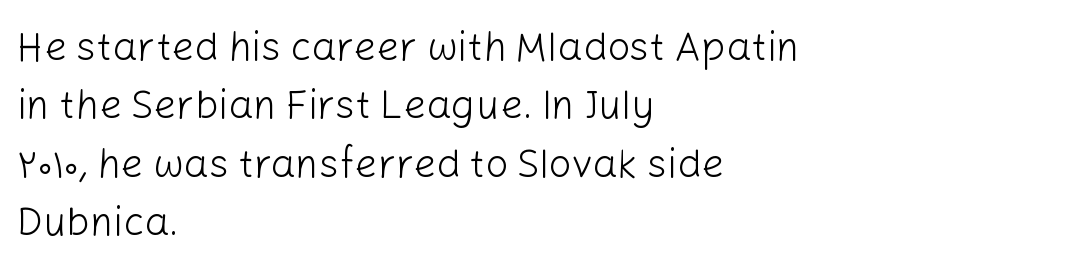
{"serif": "no", "italic": "no", "bold": "no", "weight": "light", "width": "normal", "stroke_contrast": "low", "x_height": "medium", "monospaced": "no", "underline": "no", "align": "left", "line_spacing": "normal", "line_spacing_ratio": 1.46, "letter_spacing": "normal", "letter_spacing_em": 0.0, "glyph_px": 40}
